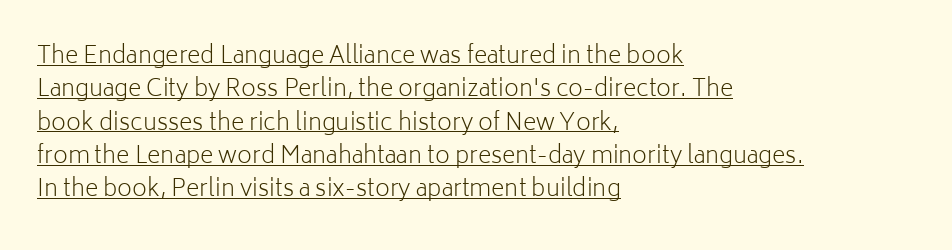
The image shows 23 px text type, upright; set left-aligned, normal line spacing (1.45x), normal letter spacing, underlined.
